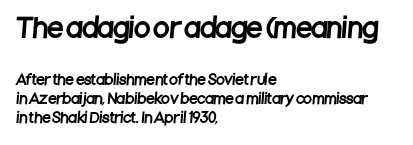
Q: Is the text underlined? A: No.
Q: How is the paragraph aligned? A: Left-aligned.
Q: Is the spacing between letters normal or unusually wide? A: Normal.
Q: Is the spacing between lines tight, normal or loose? A: Normal.
Q: Which block of text is set in a larger size, the first (top) or the second (bottom)? A: The first (top) one.
